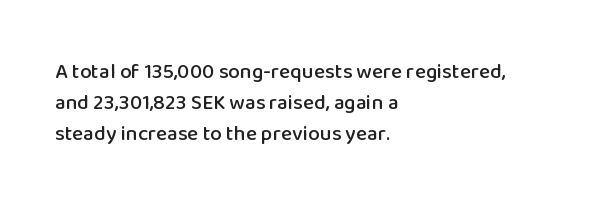
There is no visible air inserted between adjacent glyphs. Alignment: flush left. The words here are not underlined. The axis of the letterforms is exactly vertical. The designer left line spacing at the default.
